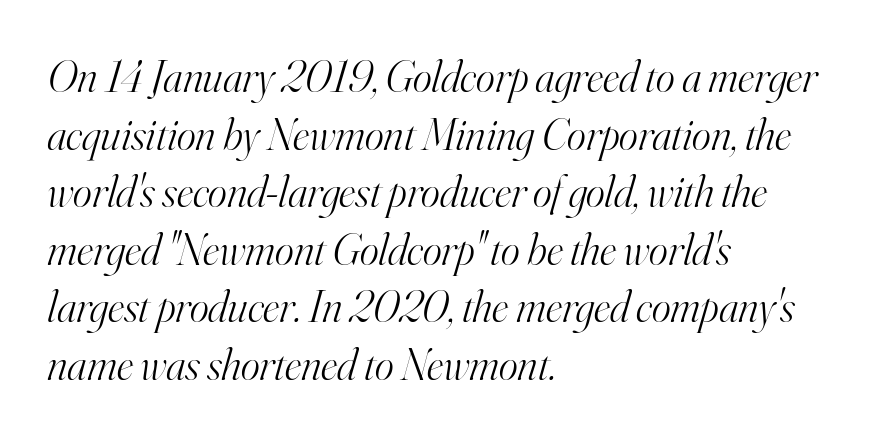
Q: Is the text bold? A: No.
Q: Is the text italic (slanted)? A: Yes, it leans right by about 16 degrees.
Q: Is the typeface a serif or a sans-serif typeface? A: Serif.
Q: Is the text underlined? A: No.
Q: How is the paragraph aligned? A: Left-aligned.
Q: Is the spacing between letters normal or unusually wide? A: Normal.
Q: Is the spacing between lines tight, normal or loose? A: Normal.
Q: Width (condensed, normal, or wide)? A: Normal.
Q: Stroke contrast? A: High.
Q: x-height? A: Small.
Q: Monospaced? A: No.
